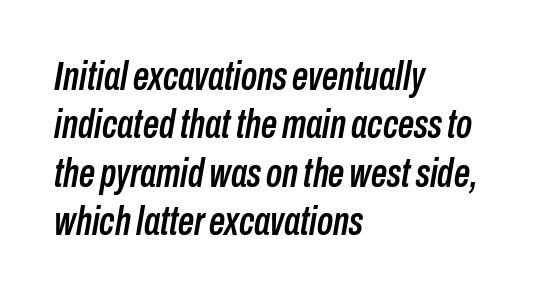
The image shows 40 px condensed type, italic (leaning right); set left-aligned, line spacing 1.21x, normal letter spacing, not underlined; low stroke contrast and a medium x-height.
